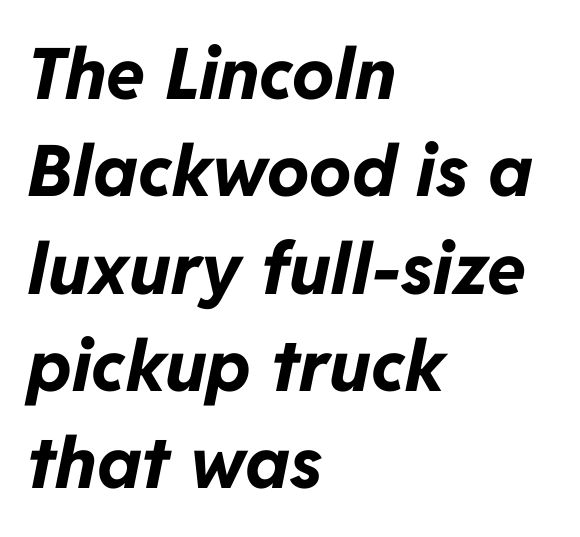
{"italic": "yes", "lean": "right", "slant_degrees": 11, "bold": "yes", "weight": "bold", "width": "normal", "stroke_contrast": "low", "x_height": "medium", "monospaced": "no", "underline": "no", "align": "left", "line_spacing": "normal", "line_spacing_ratio": 1.37, "letter_spacing": "normal", "letter_spacing_em": 0.0, "glyph_px": 71}
